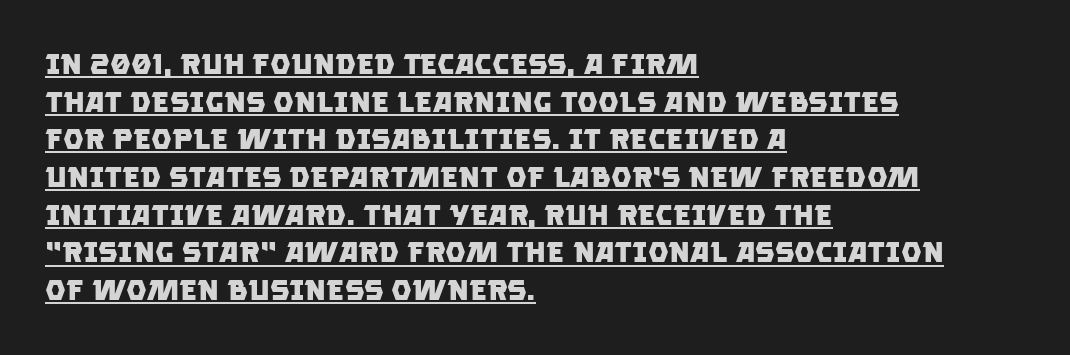
Q: Is the text bold? A: Yes.
Q: Is the typeface a serif or a sans-serif typeface? A: Sans-serif.
Q: Is the text underlined? A: Yes.
Q: How is the paragraph aligned? A: Left-aligned.
Q: Is the spacing between letters normal or unusually wide? A: Normal.
Q: Is the spacing between lines tight, normal or loose? A: Normal.
Q: Width (condensed, normal, or wide)? A: Normal.
Q: Stroke contrast? A: Low.
Q: x-height? A: Large.
Q: Monospaced? A: No.
